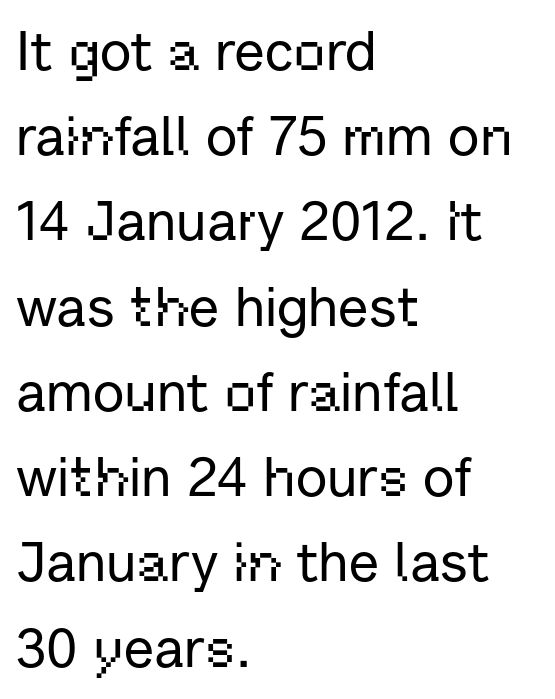
Q: Is the text italic (slanted)? A: No, it is upright.
Q: Is the typeface a serif or a sans-serif typeface? A: Sans-serif.
Q: Is the text underlined? A: No.
Q: How is the paragraph aligned? A: Left-aligned.
Q: Is the spacing between letters normal or unusually wide? A: Normal.
Q: Is the spacing between lines tight, normal or loose? A: Normal.
Q: Width (condensed, normal, or wide)? A: Normal.
Q: Stroke contrast? A: Low.
Q: x-height? A: Medium.
Q: Monospaced? A: No.
